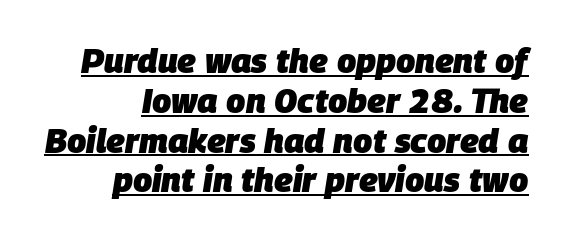
Q: Is the text bold? A: Yes.
Q: Is the text italic (slanted)? A: Yes, it leans right by about 9 degrees.
Q: Is the text underlined? A: Yes.
Q: Is the spacing between letters normal or unusually wide? A: Normal.
Q: Width (condensed, normal, or wide)? A: Normal.
Q: Stroke contrast? A: Low.
Q: x-height? A: Large.
Q: Monospaced? A: No.
